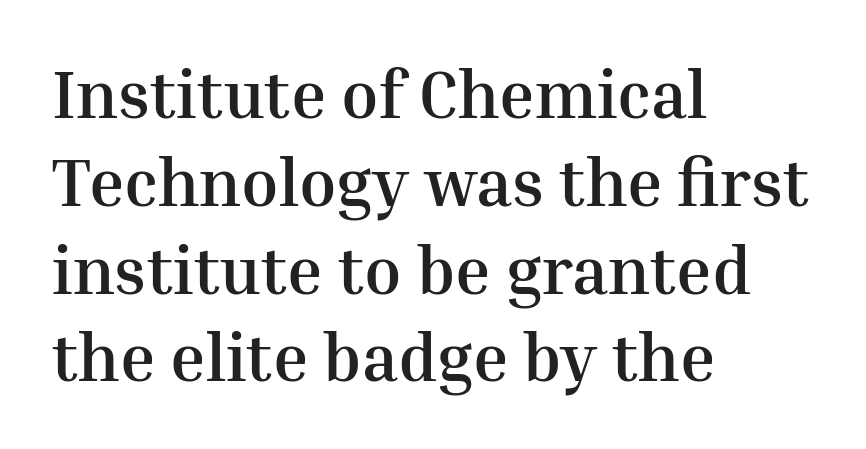
When letters stand straight like this, we call the style roman or upright. Students, note that the glyphs here touch the page at normal intervals. The passage shown is emphatically bold. This rendering uses left alignment, leaving the right contour irregular. Varying glyph widths throughout — classic text-font behaviour. Interline gaps are of average width in this sample.
